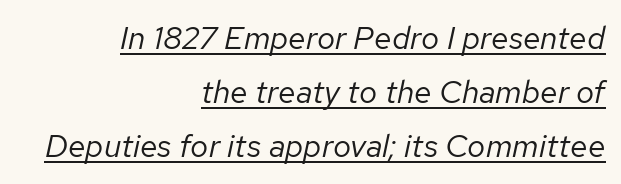
Q: Is the text bold? A: No.
Q: Is the text italic (slanted)? A: Yes, it leans right by about 12 degrees.
Q: Is the text underlined? A: Yes.
Q: How is the paragraph aligned? A: Right-aligned.
Q: Is the spacing between letters normal or unusually wide? A: Normal.
Q: Is the spacing between lines tight, normal or loose? A: Normal.
Q: Width (condensed, normal, or wide)? A: Normal.
Q: Stroke contrast? A: Low.
Q: x-height? A: Medium.
Q: Monospaced? A: No.
